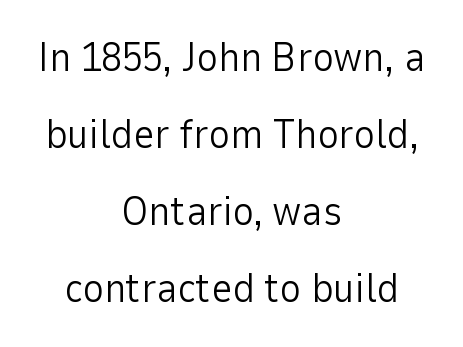
The image shows 41 px light sans-serif type, upright; set centered, line spacing 1.88x, normal letter spacing, not underlined; low stroke contrast and a medium x-height.
